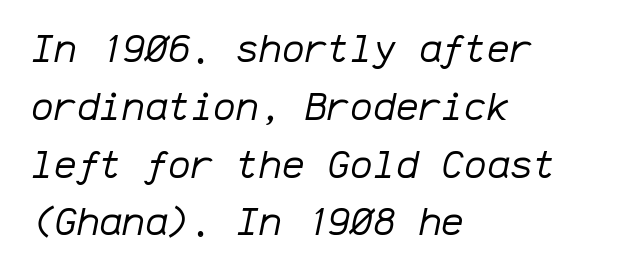
Q: Is the text bold? A: No.
Q: Is the text italic (slanted)? A: Yes, it leans right by about 12 degrees.
Q: Is the text underlined? A: No.
Q: How is the paragraph aligned? A: Left-aligned.
Q: Is the spacing between letters normal or unusually wide? A: Normal.
Q: Is the spacing between lines tight, normal or loose? A: Normal.
Q: Width (condensed, normal, or wide)? A: Normal.
Q: Stroke contrast? A: Low.
Q: x-height? A: Medium.
Q: Monospaced? A: Yes.
